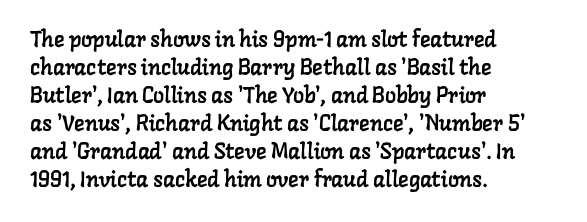
{"underline": "no", "align": "left", "line_spacing": "normal", "line_spacing_ratio": 1.27, "letter_spacing": "normal", "letter_spacing_em": 0.0, "glyph_px": 22}
